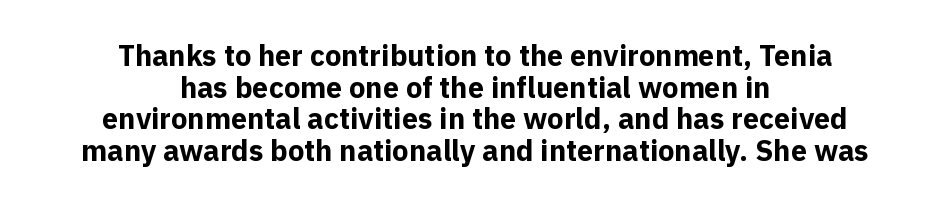
Font category for this specimen: sans-serif. Caption: bold face, heavy strokes. The area under the type is left untouched. Does the lettering tilt? It doesn't — this is upright.
